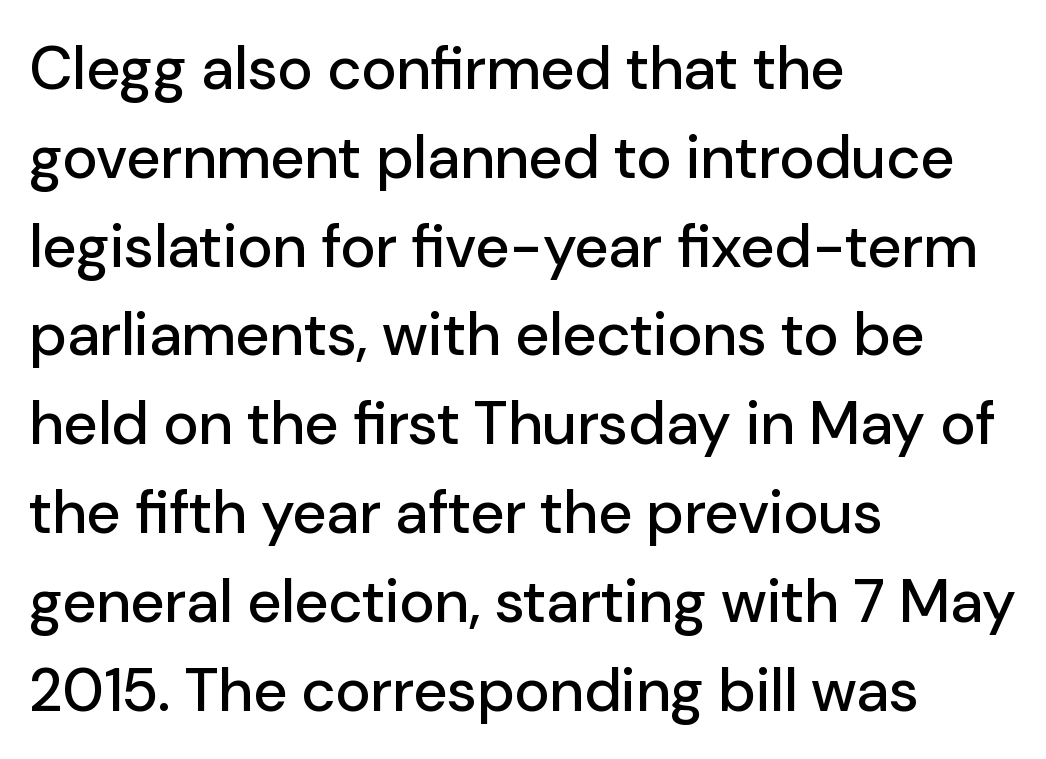
The image shows 60 px sans-serif type, upright; set left-aligned, normal line spacing (1.48x), normal letter spacing, not underlined; low stroke contrast and a medium x-height.
